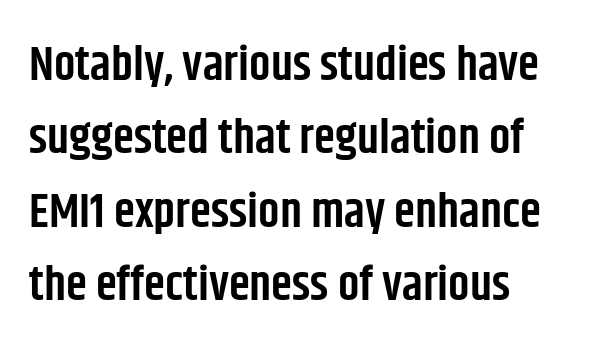
Q: Is the text bold? A: Semi-bold.
Q: Is the text italic (slanted)? A: No, it is upright.
Q: Is the typeface a serif or a sans-serif typeface? A: Sans-serif.
Q: Is the text underlined? A: No.
Q: How is the paragraph aligned? A: Left-aligned.
Q: Is the spacing between letters normal or unusually wide? A: Normal.
Q: Is the spacing between lines tight, normal or loose? A: Normal.
Q: Width (condensed, normal, or wide)? A: Condensed.
Q: Stroke contrast? A: Low.
Q: x-height? A: Large.
Q: Monospaced? A: No.
